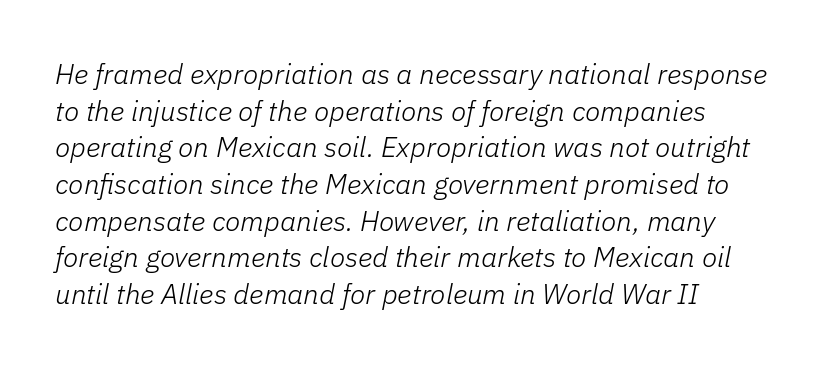
The image shows 28 px light type, italic (leaning right); set left-aligned, normal line spacing (1.31x), normal letter spacing, not underlined; low stroke contrast and a medium x-height.
